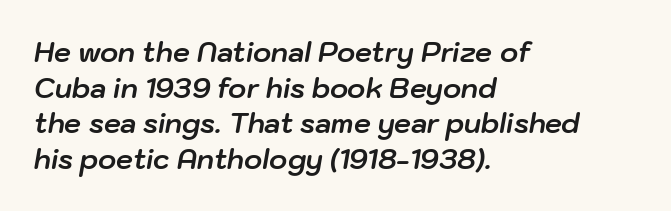
{"italic": "yes", "lean": "right", "slant_degrees": 10, "bold": "yes", "underline": "no", "align": "left", "line_spacing": "normal", "line_spacing_ratio": 1.32, "letter_spacing": "normal", "letter_spacing_em": 0.0, "glyph_px": 27}
